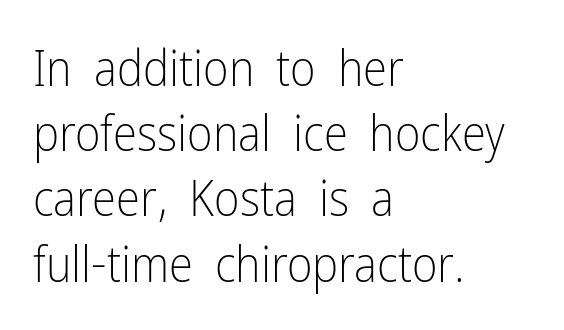
The image shows 49 px light, condensed sans-serif type, upright; set left-aligned, normal line spacing (1.33x), normal letter spacing, not underlined; low stroke contrast and a medium x-height.
